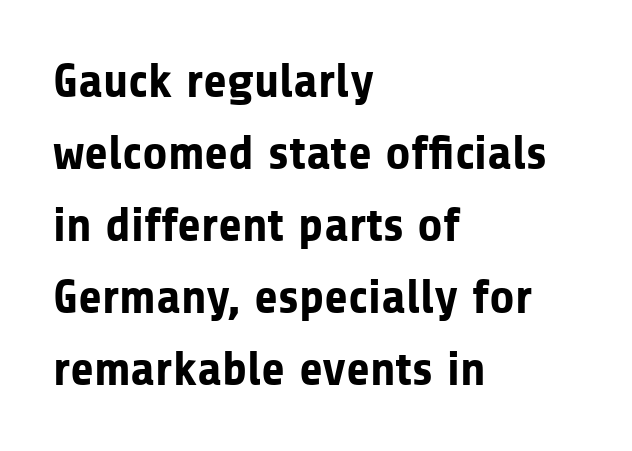
When letters stand straight like this, we call the style roman or upright. The rendering keeps characters at their native spacing. The space directly below the letters is spotless. A dark, heavy texture on the line: the type is bold. Note the varied advance widths — an 'i' is clearly narrower than an 'm'.
